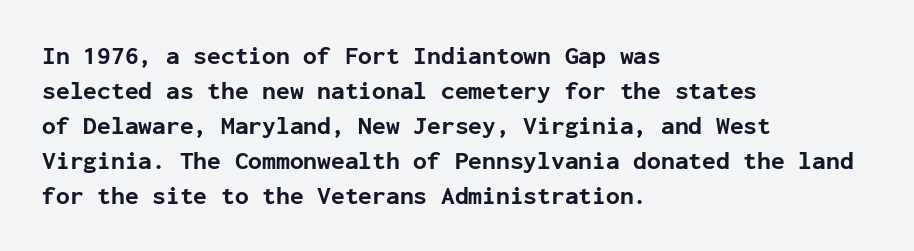
Nope, not italic — everything's standing straight. Regular leading. Teacher's note: observe the even left margin — that is flush-left alignment. The space beneath each line is pristine and unruled. Glyph-to-glyph distance matches everyday printed text.
